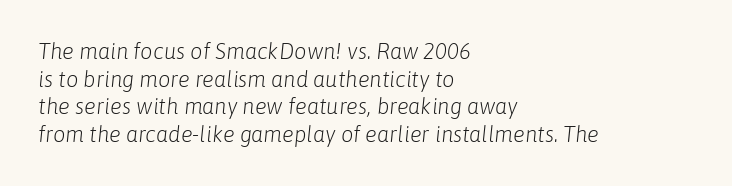
Q: Is the text bold? A: No.
Q: Is the text italic (slanted)? A: Yes, it leans right by about 6 degrees.
Q: Is the text underlined? A: No.
Q: How is the paragraph aligned? A: Left-aligned.
Q: Is the spacing between letters normal or unusually wide? A: Normal.
Q: Is the spacing between lines tight, normal or loose? A: Normal.
